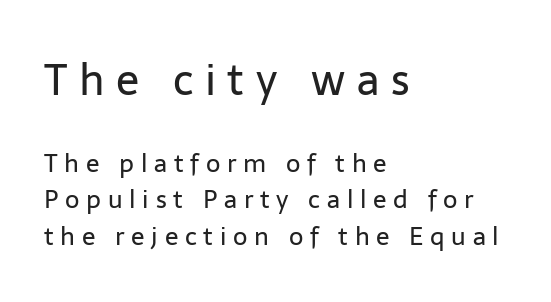
The image shows 43 px regular-weight sans-serif type, upright; set left-aligned, normal line spacing (1.47x), unusually wide letter spacing (+0.27 em), not underlined; the first (top) block is 1.72x larger; low stroke contrast and a medium x-height.
